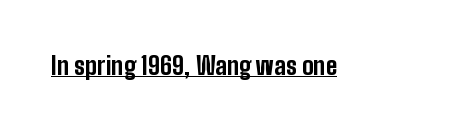
Students, observe the line beneath the letters — that is underlining. Upright lettering throughout. Summary of weight: heavy, a full bold. Here the glyphs are tracked normally, forming tight word shapes.
